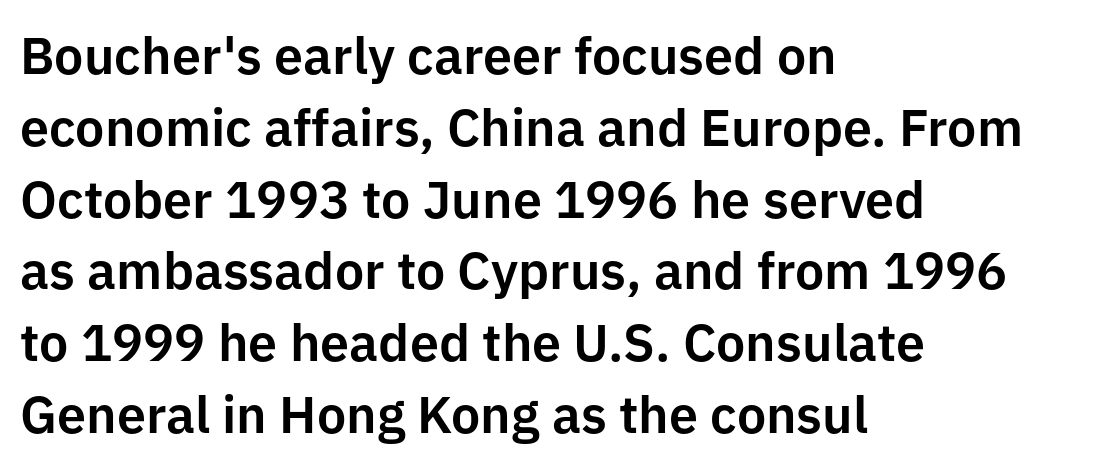
The ragged edge is on the right, which tells us the setting is flush left. Observe the absence of serifs on each vertical stroke in this sample. This sample uses an upright cut, with every glyph sitting square on the baseline. Check the space under the baseline: it is left empty.
